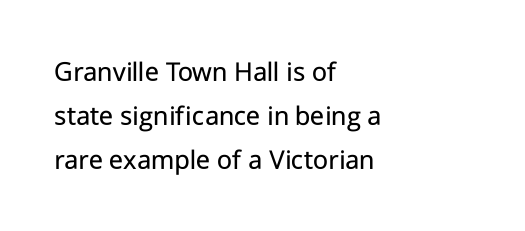
Q: Is the text bold? A: No.
Q: Is the text italic (slanted)? A: No, it is upright.
Q: Is the typeface a serif or a sans-serif typeface? A: Sans-serif.
Q: Is the text underlined? A: No.
Q: How is the paragraph aligned? A: Left-aligned.
Q: Is the spacing between letters normal or unusually wide? A: Normal.
Q: Is the spacing between lines tight, normal or loose? A: Normal.
Q: Width (condensed, normal, or wide)? A: Normal.
Q: Stroke contrast? A: Low.
Q: x-height? A: Medium.
Q: Monospaced? A: No.
